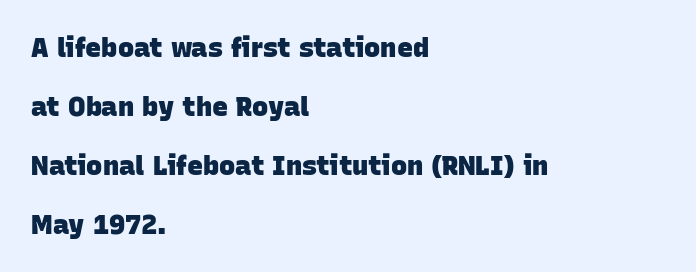
Q: Is the text bold? A: Yes.
Q: Is the text underlined? A: No.
Q: How is the paragraph aligned? A: Left-aligned.
Q: Is the spacing between letters normal or unusually wide? A: Normal.
Q: Is the spacing between lines tight, normal or loose? A: Loose.
